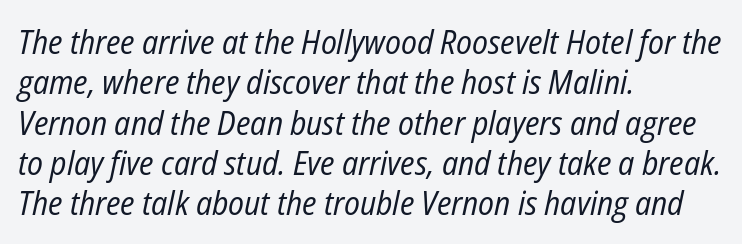
Q: Is the text bold? A: No.
Q: Is the text italic (slanted)? A: Yes, it leans right by about 12 degrees.
Q: Is the text underlined? A: No.
Q: How is the paragraph aligned? A: Left-aligned.
Q: Is the spacing between letters normal or unusually wide? A: Normal.
Q: Width (condensed, normal, or wide)? A: Condensed.
Q: Stroke contrast? A: Low.
Q: x-height? A: Medium.
Q: Monospaced? A: No.
